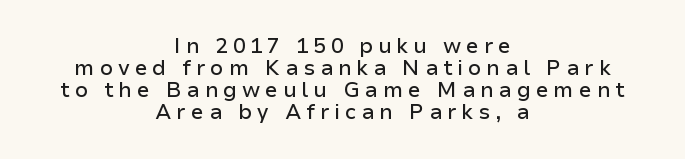
How would I describe the line gaps? Narrow and economical. Quick note: underline off. No italicization has been applied; the sample stays upright. Teacher's note: observe the equal gaps on both sides — that is centered alignment. The passage shown has open, widely tracked lettering throughout.
